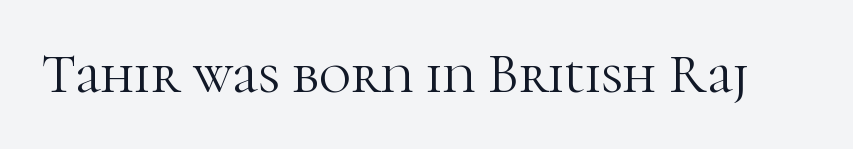
Q: Is the text bold? A: No.
Q: Is the text italic (slanted)? A: No, it is upright.
Q: Is the typeface a serif or a sans-serif typeface? A: Serif.
Q: Is the text underlined? A: No.
Q: Is the spacing between letters normal or unusually wide? A: Normal.
Q: Width (condensed, normal, or wide)? A: Normal.
Q: Stroke contrast? A: High.
Q: x-height? A: Medium.
Q: Monospaced? A: No.
